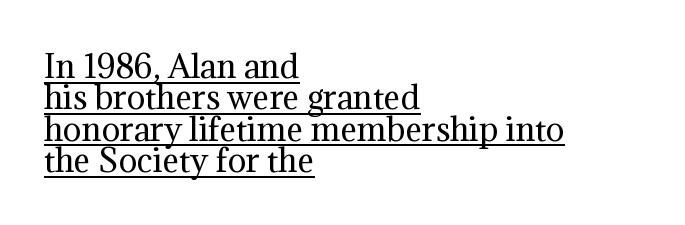
The image shows 31 px regular-weight serif type, upright; set left-aligned, tight line spacing (1.01x), normal letter spacing, underlined; medium stroke contrast and a medium x-height.
